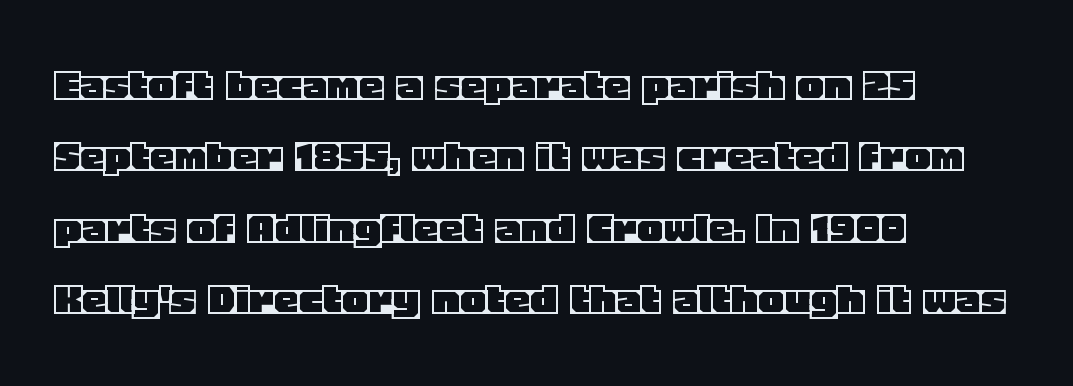
Evenly set lines give the paragraph a standard silhouette. Italic: no, the glyphs are upright roman. Look at the tracking — it's just the regular setting, nothing added. Compared with a centered layout, this one pins lines to the left instead. Proportional: the letters do not fall into vertical columns.
